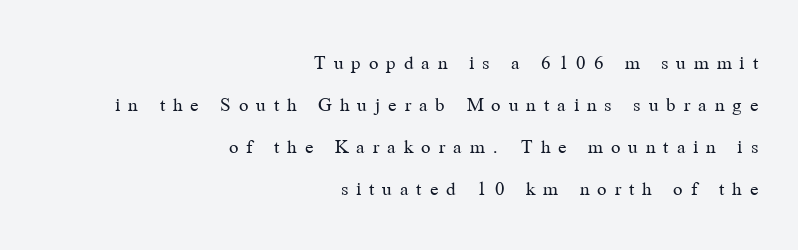
{"italic": "no", "bold": "no", "underline": "no", "align": "right", "line_spacing": "loose", "line_spacing_ratio": 2.0, "letter_spacing": "wide", "letter_spacing_em": 0.38, "glyph_px": 21}
